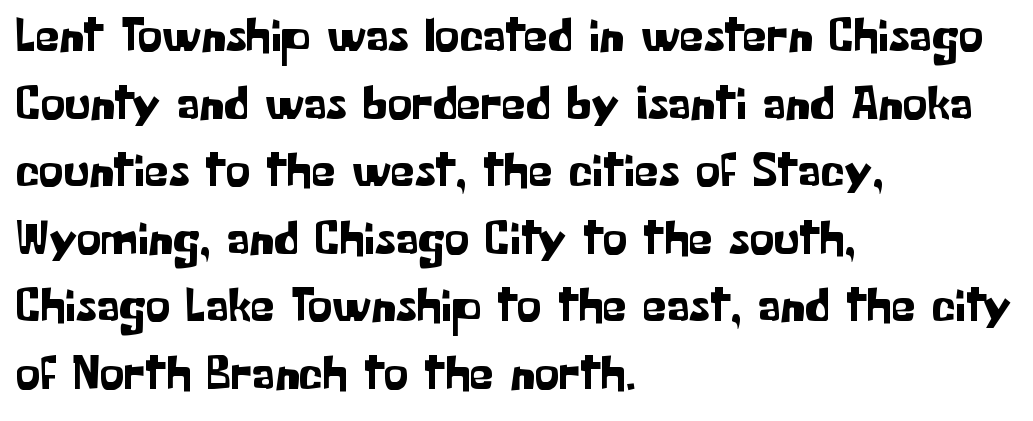
The letters advance in unequal steps, a hallmark of proportional type. Here the glyphs are tracked normally, forming tight word shapes. Anything drawn beneath the words? Only blank space. The rows are spaced the way most documents space them.
